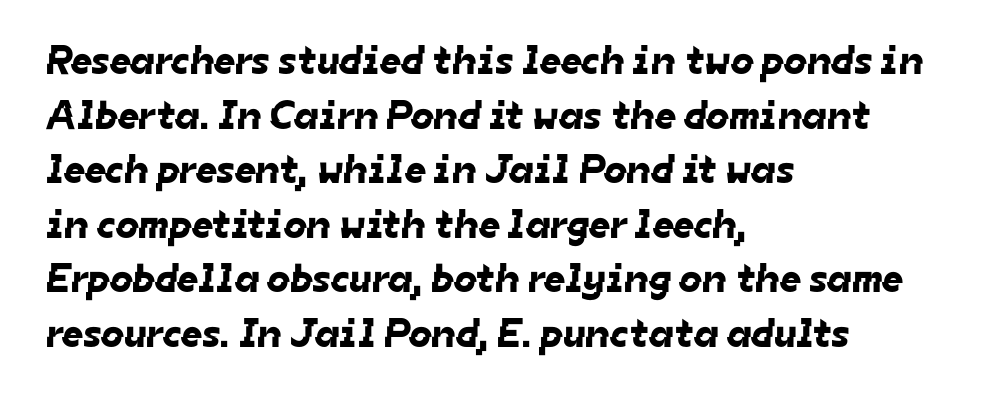
{"serif": "no", "width": "normal", "stroke_contrast": "low", "x_height": "medium", "monospaced": "no", "underline": "no", "align": "left", "line_spacing": "normal", "line_spacing_ratio": 1.33, "letter_spacing": "normal", "letter_spacing_em": 0.0, "glyph_px": 41}
